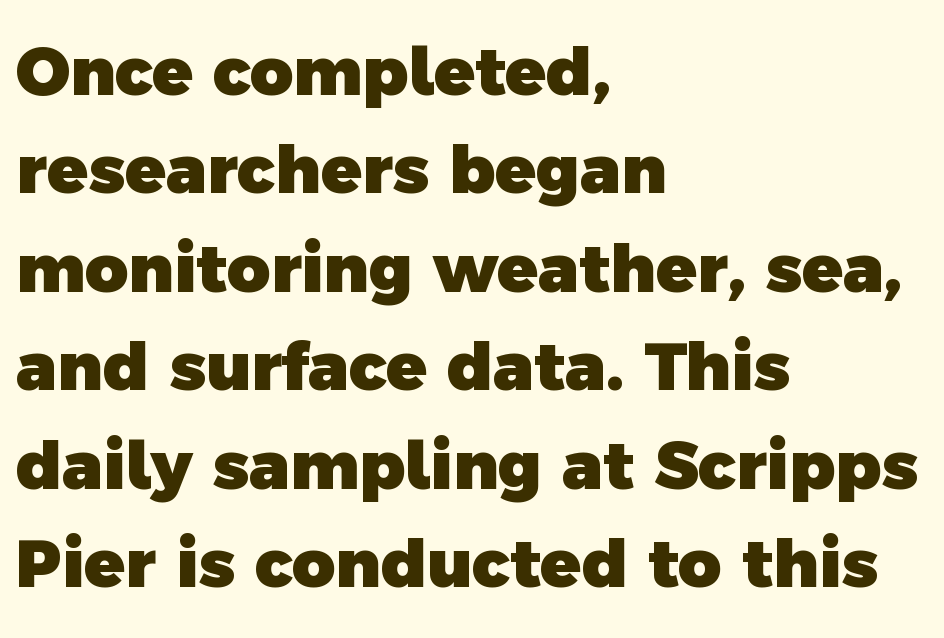
The image shows 67 px heavy sans-serif type; set left-aligned, normal line spacing (1.47x), normal letter spacing, not underlined; a medium x-height.
